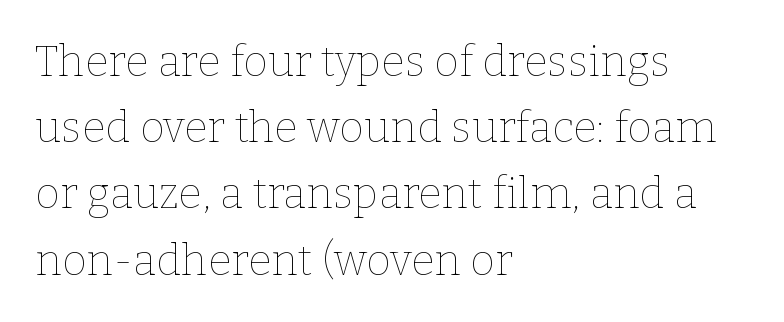
Summary of vertical rhythm: regular, with standard interline spacing. The specimen reads as upright at a glance. No word sits above an underline. The rag falls on the right side of this text block.
